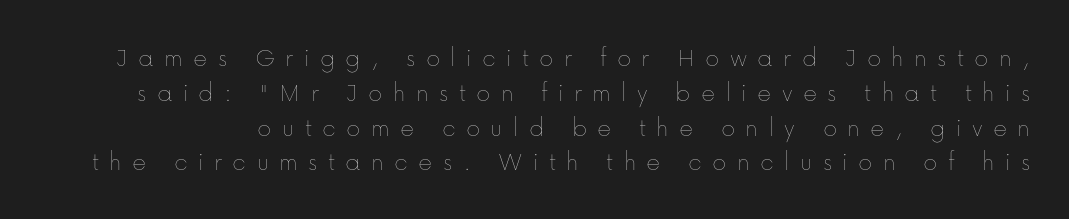
Q: Is the text bold? A: No.
Q: Is the text italic (slanted)? A: No, it is upright.
Q: Is the text underlined? A: No.
Q: Is the spacing between letters normal or unusually wide? A: Unusually wide.
Q: Is the spacing between lines tight, normal or loose? A: Normal.
